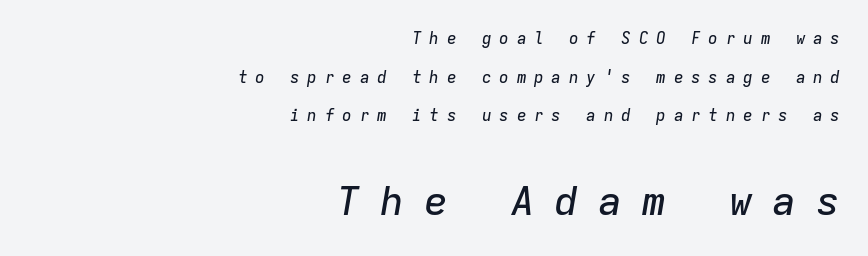
The image shows 40 px text type, italic (leaning right), monospaced; set right-aligned, loose line spacing (2.42x), unusually wide letter spacing (+0.49 em), not underlined; the second (bottom) block is 2.5x larger; low stroke contrast and a medium x-height.
